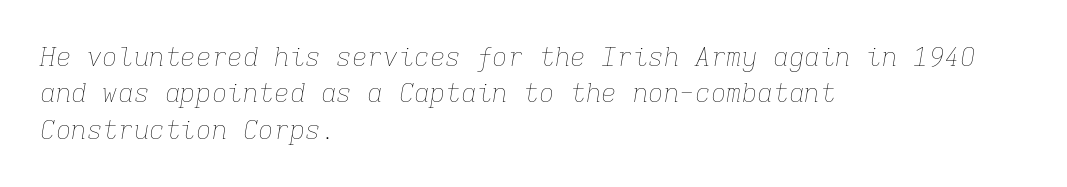
Q: Is the text bold? A: No.
Q: Is the text italic (slanted)? A: Yes, it leans right by about 9 degrees.
Q: Is the text underlined? A: No.
Q: How is the paragraph aligned? A: Left-aligned.
Q: Is the spacing between letters normal or unusually wide? A: Normal.
Q: Is the spacing between lines tight, normal or loose? A: Normal.
